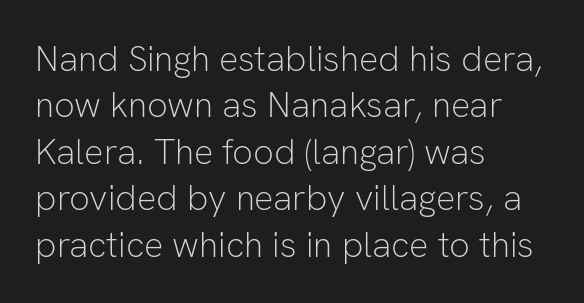
{"serif": "no", "italic": "no", "bold": "no", "weight": "light", "width": "normal", "stroke_contrast": "low", "x_height": "medium", "monospaced": "no", "underline": "no", "align": "left", "line_spacing": "normal", "line_spacing_ratio": 1.29, "letter_spacing": "normal", "letter_spacing_em": 0.0, "glyph_px": 36}
